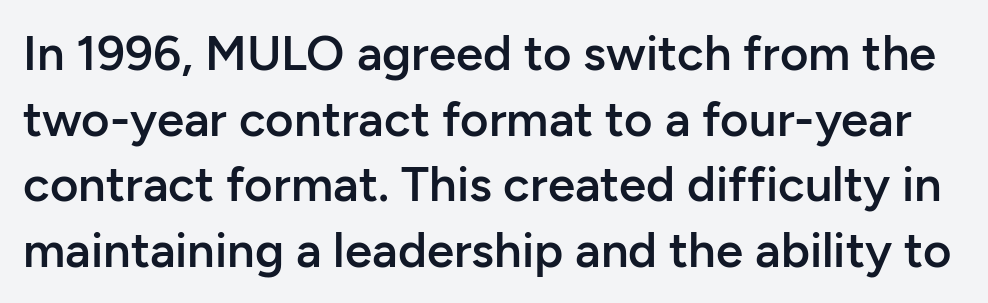
Q: Is the text bold? A: Semi-bold.
Q: Is the text italic (slanted)? A: No, it is upright.
Q: Is the typeface a serif or a sans-serif typeface? A: Sans-serif.
Q: Is the text underlined? A: No.
Q: Is the spacing between letters normal or unusually wide? A: Normal.
Q: Is the spacing between lines tight, normal or loose? A: Normal.
Q: Width (condensed, normal, or wide)? A: Normal.
Q: Stroke contrast? A: Low.
Q: x-height? A: Medium.
Q: Monospaced? A: No.
